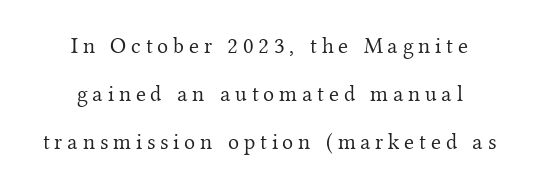
{"italic": "no", "bold": "no", "underline": "no", "align": "center", "line_spacing": "loose", "line_spacing_ratio": 2.09, "letter_spacing": "wide", "letter_spacing_em": 0.21, "glyph_px": 23}
